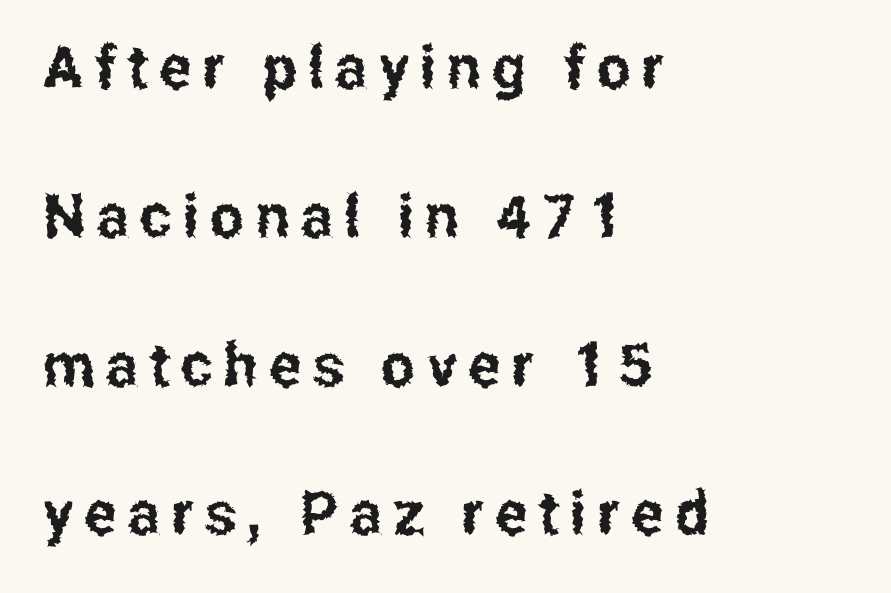
Q: Is the text italic (slanted)? A: No, it is upright.
Q: Is the typeface a serif or a sans-serif typeface? A: Sans-serif.
Q: Is the text underlined? A: No.
Q: How is the paragraph aligned? A: Left-aligned.
Q: Is the spacing between lines tight, normal or loose? A: Loose.
Q: Width (condensed, normal, or wide)? A: Condensed.
Q: Stroke contrast? A: Low.
Q: x-height? A: Medium.
Q: Monospaced? A: No.
